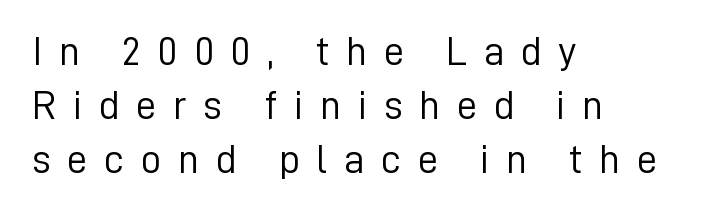
The image shows 41 px light sans-serif type, upright; set left-aligned, normal line spacing (1.32x), unusually wide letter spacing (+0.4 em), not underlined; low stroke contrast and a medium x-height.
